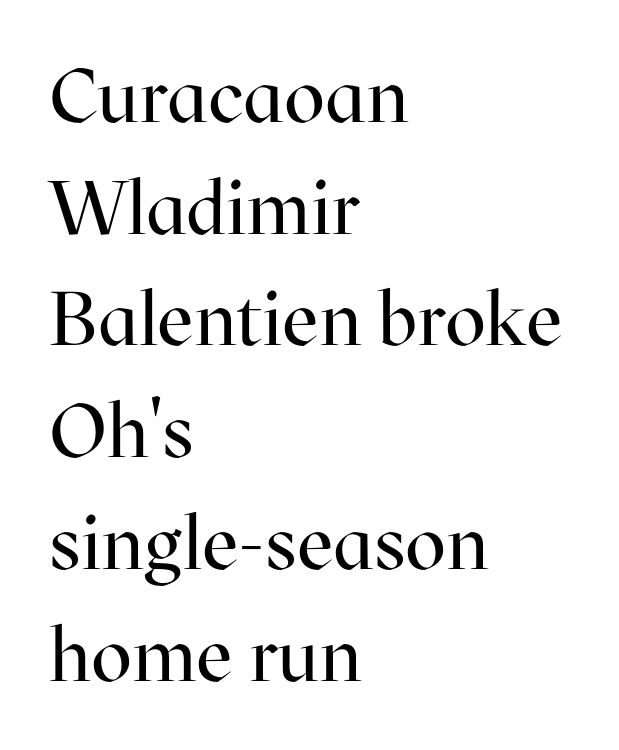
Tracking value appears to be zero — textbook default spacing. A classic flush-left, rag-right setting is used for this passage. Quick note: interline space is typical. It's the straight-up-and-down kind of type.
